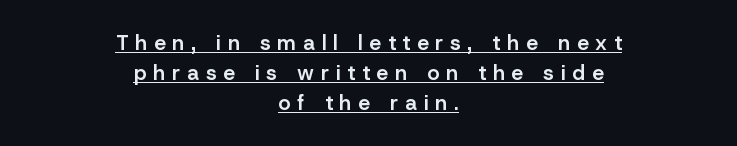
{"italic": "no", "bold": "semi", "underline": "yes", "align": "center", "line_spacing": "normal", "line_spacing_ratio": 1.43, "letter_spacing": "wide", "letter_spacing_em": 0.33, "glyph_px": 21}
